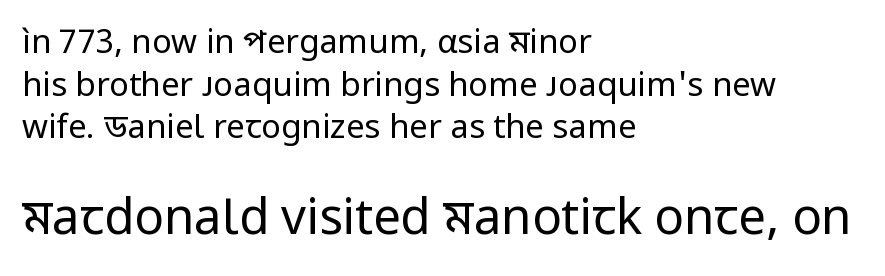
Q: Is the text bold? A: No.
Q: Is the text italic (slanted)? A: No, it is upright.
Q: Is the typeface a serif or a sans-serif typeface? A: Sans-serif.
Q: Is the text underlined? A: No.
Q: How is the paragraph aligned? A: Left-aligned.
Q: Is the spacing between letters normal or unusually wide? A: Normal.
Q: Is the spacing between lines tight, normal or loose? A: Normal.
Q: Which block of text is set in a larger size, the first (top) or the second (bottom)? A: The second (bottom) one.
Q: Width (condensed, normal, or wide)? A: Normal.
Q: Stroke contrast? A: Low.
Q: x-height? A: Medium.
Q: Monospaced? A: No.
